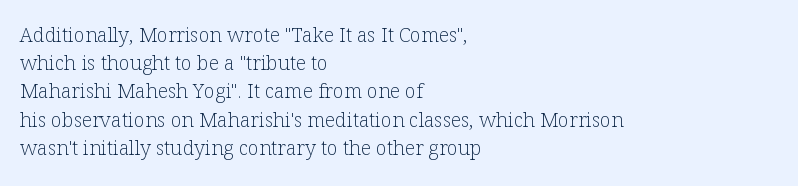
Q: Is the text bold? A: No.
Q: Is the text italic (slanted)? A: No, it is upright.
Q: Is the text underlined? A: No.
Q: How is the paragraph aligned? A: Left-aligned.
Q: Is the spacing between letters normal or unusually wide? A: Normal.
Q: Is the spacing between lines tight, normal or loose? A: Normal.
